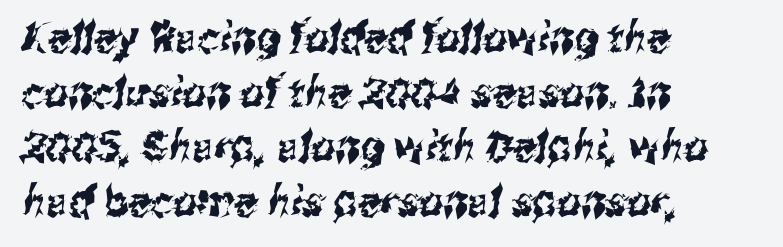
{"serif": "no", "width": "condensed", "stroke_contrast": "medium", "x_height": "medium", "monospaced": "no", "underline": "no", "align": "left", "line_spacing": "normal", "line_spacing_ratio": 1.3, "letter_spacing": "normal", "letter_spacing_em": 0.0, "glyph_px": 42}
